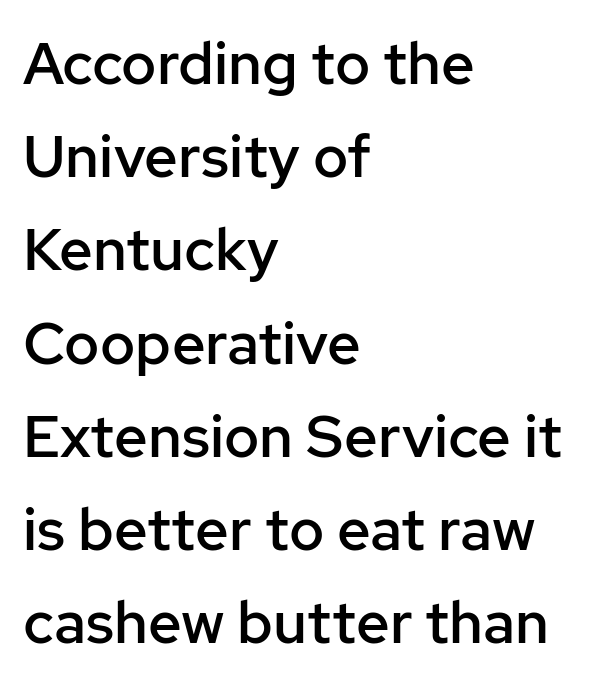
Q: Is the text bold? A: Semi-bold.
Q: Is the text italic (slanted)? A: No, it is upright.
Q: Is the typeface a serif or a sans-serif typeface? A: Sans-serif.
Q: Is the text underlined? A: No.
Q: How is the paragraph aligned? A: Left-aligned.
Q: Is the spacing between letters normal or unusually wide? A: Normal.
Q: Is the spacing between lines tight, normal or loose? A: Normal.
Q: Width (condensed, normal, or wide)? A: Normal.
Q: Stroke contrast? A: Low.
Q: x-height? A: Medium.
Q: Monospaced? A: No.
